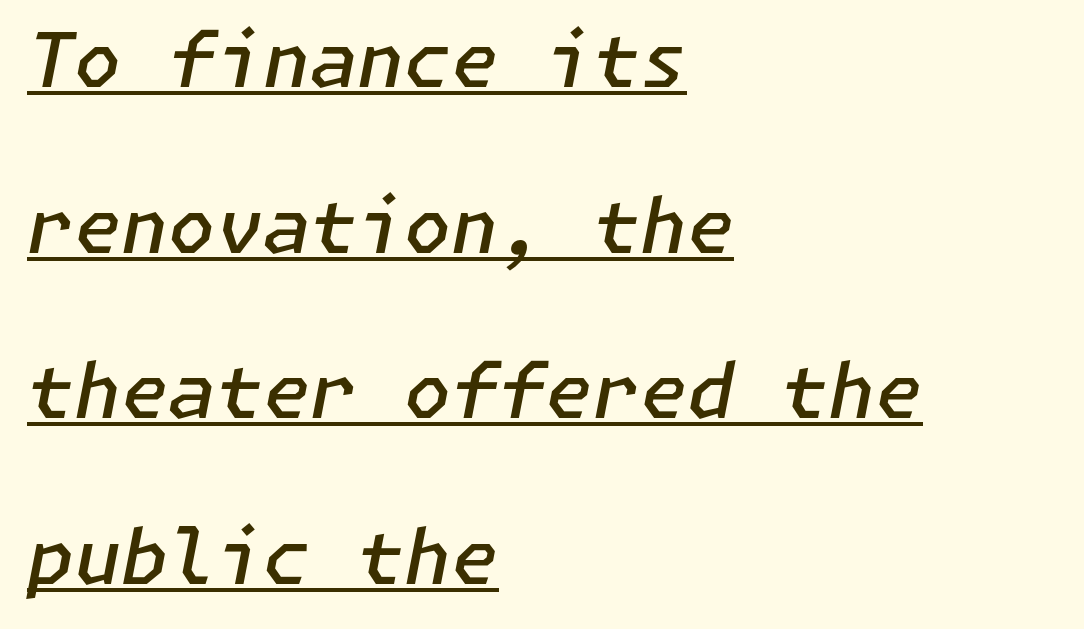
The image shows 76 px semibold type, italic (leaning right); set left-aligned, loose line spacing (2.18x), normal letter spacing, underlined; low stroke contrast and a medium x-height.
